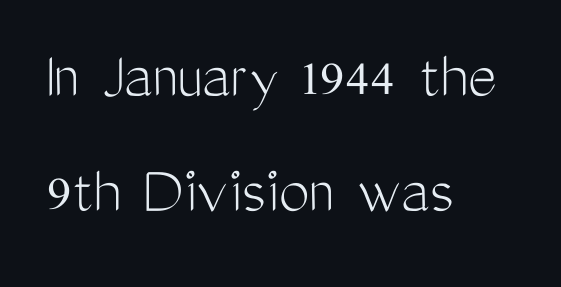
Q: Is the text bold? A: No.
Q: Is the text italic (slanted)? A: No, it is upright.
Q: Is the typeface a serif or a sans-serif typeface? A: Sans-serif.
Q: Is the text underlined? A: No.
Q: How is the paragraph aligned? A: Left-aligned.
Q: Is the spacing between letters normal or unusually wide? A: Normal.
Q: Is the spacing between lines tight, normal or loose? A: Normal.
Q: Width (condensed, normal, or wide)? A: Condensed.
Q: Stroke contrast? A: Medium.
Q: x-height? A: Medium.
Q: Monospaced? A: No.
